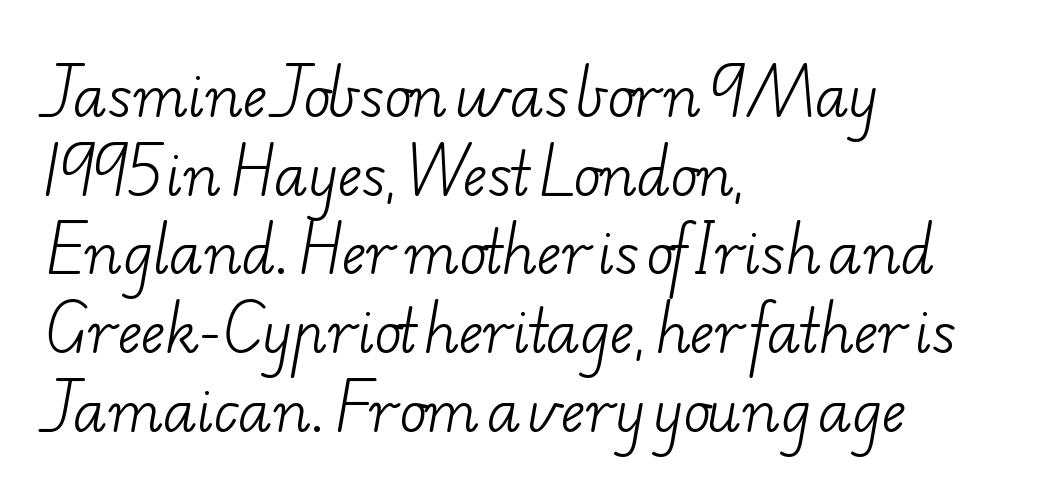
The image shows 57 px light, wide serif type; set left-aligned, normal line spacing (1.38x), normal letter spacing, not underlined; low stroke contrast and a small x-height.
